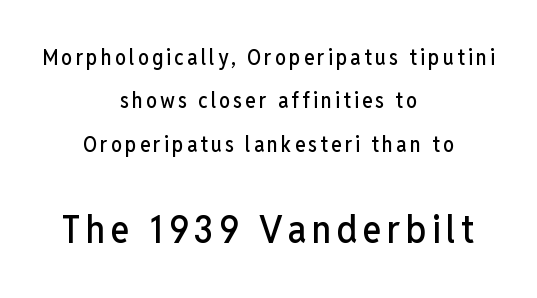
{"serif": "no", "italic": "no", "width": "condensed", "stroke_contrast": "low", "x_height": "medium", "monospaced": "no", "underline": "no", "align": "center", "line_spacing": "loose", "line_spacing_ratio": 1.97, "larger_block": "second", "size_ratio": 1.77, "glyph_px": 39}
